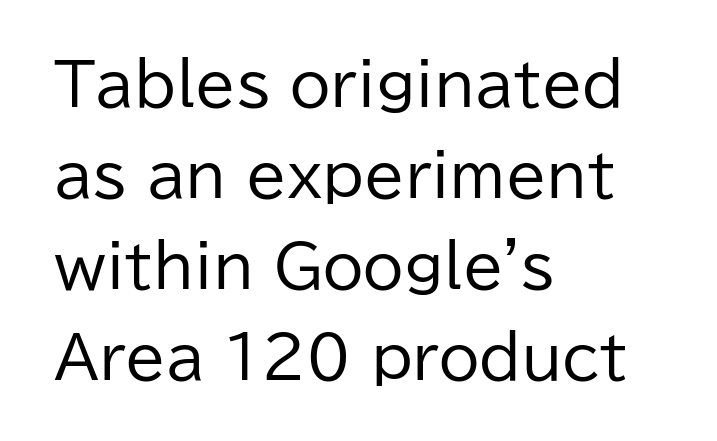
The font sits on the lighter half of the weight spectrum, regular included. This rendering features lettering with no underline. Caption: multi-line text, flush left, ragged right. Font category for this specimen: sans-serif. Nobody touched the tracking dial on this one.
